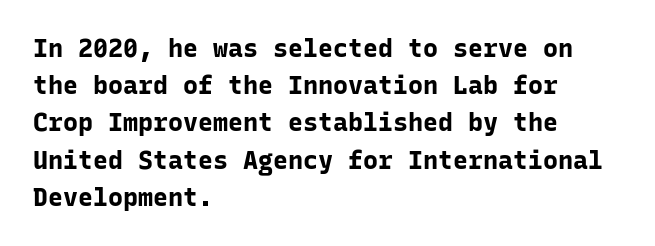
The image shows 25 px bold type, upright; set left-aligned, normal line spacing (1.49x), normal letter spacing, not underlined.
